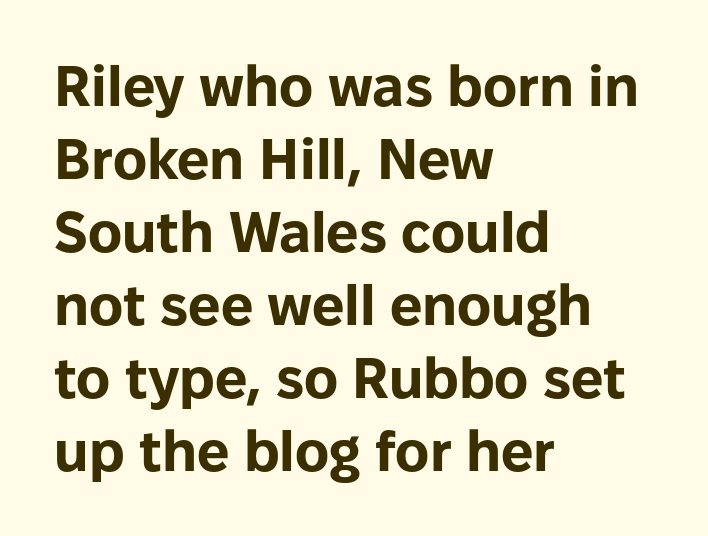
Q: Is the text bold? A: Yes.
Q: Is the text italic (slanted)? A: No, it is upright.
Q: Is the typeface a serif or a sans-serif typeface? A: Sans-serif.
Q: Is the text underlined? A: No.
Q: How is the paragraph aligned? A: Left-aligned.
Q: Is the spacing between letters normal or unusually wide? A: Normal.
Q: Is the spacing between lines tight, normal or loose? A: Normal.
Q: Width (condensed, normal, or wide)? A: Normal.
Q: Stroke contrast? A: Low.
Q: x-height? A: Medium.
Q: Monospaced? A: No.
